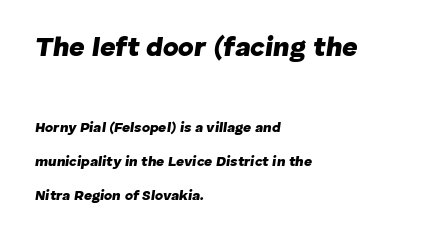
The first block has been scaled up relative to the second. The line-height multiplier appears high, well above default. Every character sits at an angle, as italics do. Plain, unruled lines of type. Leftover space on each line is placed entirely after the last word. A dark, heavy texture on the line: the type is bold.
